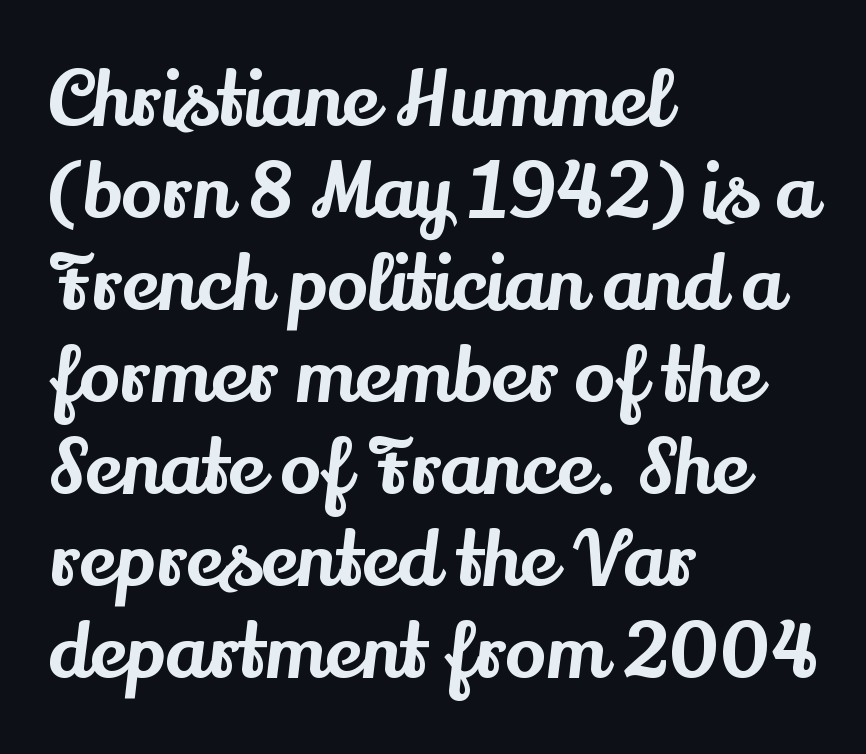
The image shows 76 px serif type; set left-aligned, line spacing 1.21x, normal letter spacing, not underlined; medium stroke contrast and a small x-height.
